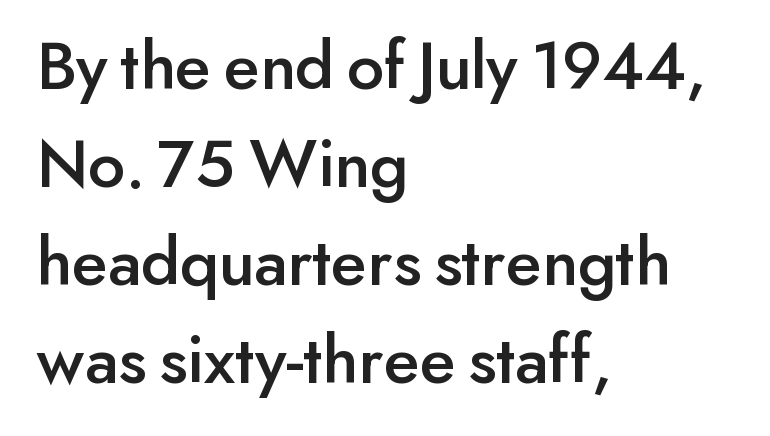
Q: Is the text italic (slanted)? A: No, it is upright.
Q: Is the typeface a serif or a sans-serif typeface? A: Sans-serif.
Q: Is the text underlined? A: No.
Q: How is the paragraph aligned? A: Left-aligned.
Q: Is the spacing between letters normal or unusually wide? A: Normal.
Q: Is the spacing between lines tight, normal or loose? A: Normal.
Q: Width (condensed, normal, or wide)? A: Normal.
Q: Stroke contrast? A: Low.
Q: x-height? A: Small.
Q: Monospaced? A: No.
